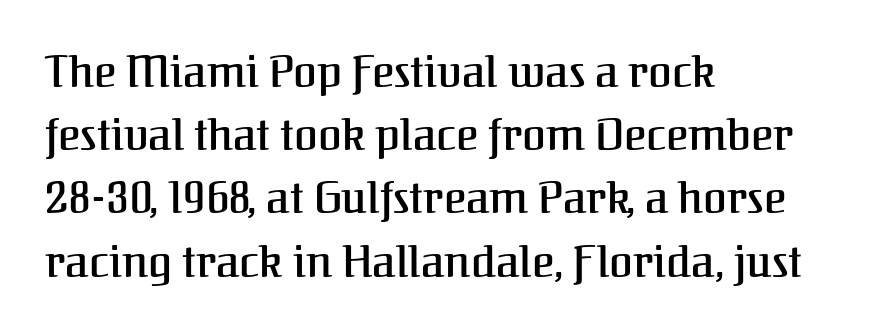
The image shows 43 px serif type, upright; set left-aligned, normal line spacing (1.47x), normal letter spacing, not underlined; medium stroke contrast and a medium x-height.
